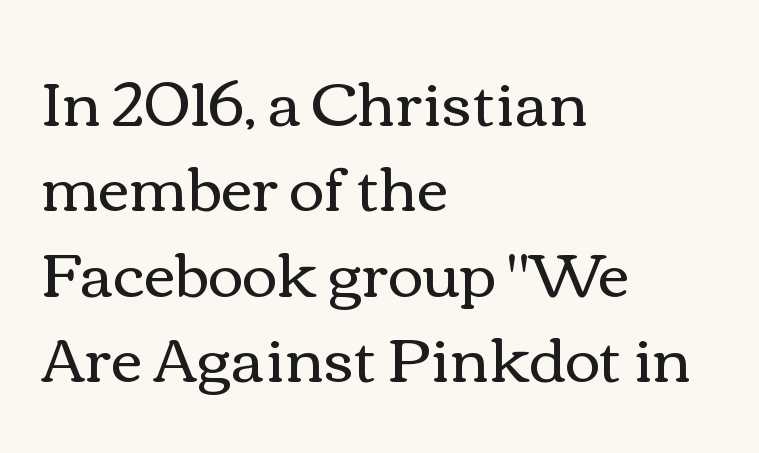
{"italic": "no", "bold": "no", "weight": "regular", "width": "wide", "stroke_contrast": "medium", "x_height": "medium", "monospaced": "no", "underline": "no", "align": "left", "line_spacing": "normal", "line_spacing_ratio": 1.4, "letter_spacing": "normal", "letter_spacing_em": 0.0, "glyph_px": 61}
